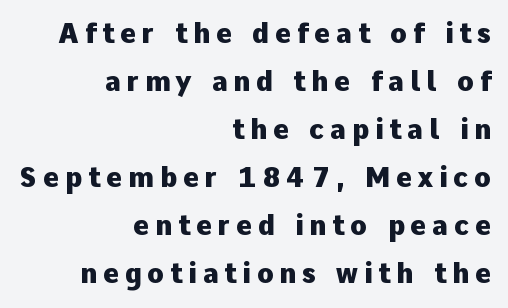
The image shows 27 px bold type, upright; set right-aligned, line spacing 1.78x, unusually wide letter spacing (+0.22 em), not underlined.
